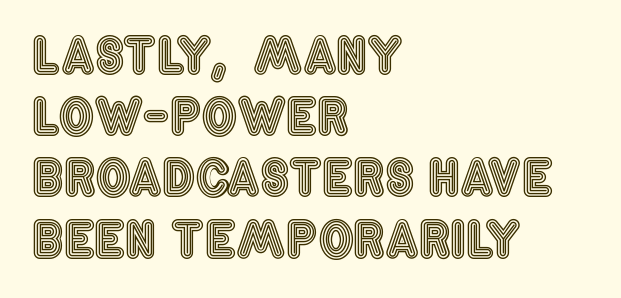
Q: Is the text italic (slanted)? A: No, it is upright.
Q: Is the text underlined? A: No.
Q: How is the paragraph aligned? A: Left-aligned.
Q: Is the spacing between letters normal or unusually wide? A: Normal.
Q: Is the spacing between lines tight, normal or loose? A: Normal.
Q: Width (condensed, normal, or wide)? A: Condensed.
Q: x-height? A: Large.
Q: Monospaced? A: No.
